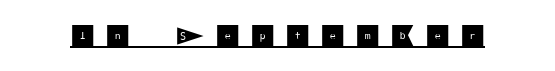
Tall strokes in this sample are plumb rather than angled. You can see a thin bar hugging the bottom of the glyphs. Tracking here is generous; glyphs stand well apart from one another.
